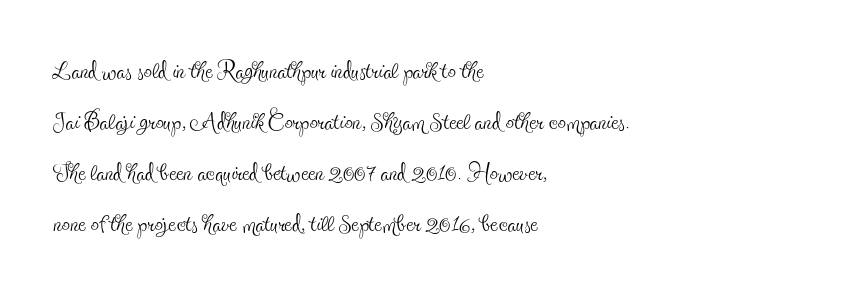
The lines in this sample share a left origin and differ only in where they stop. Unbolded letterforms with no extra heft. Standard letterfit; no display-style spreading of the glyphs. Font category for this specimen: serif. These lines sit exactly where default settings would place them.
